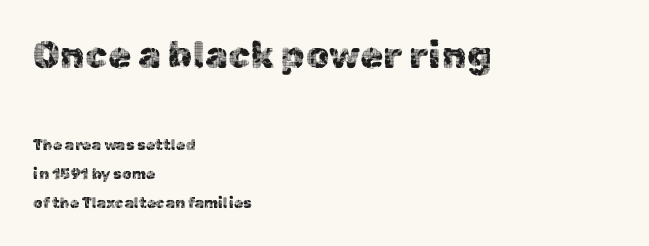
Q: Is the text italic (slanted)? A: No, it is upright.
Q: Is the typeface a serif or a sans-serif typeface? A: Sans-serif.
Q: Is the text underlined? A: No.
Q: How is the paragraph aligned? A: Left-aligned.
Q: Is the spacing between letters normal or unusually wide? A: Normal.
Q: Is the spacing between lines tight, normal or loose? A: Loose.
Q: Which block of text is set in a larger size, the first (top) or the second (bottom)? A: The first (top) one.
Q: Width (condensed, normal, or wide)? A: Normal.
Q: x-height? A: Medium.
Q: Monospaced? A: No.
